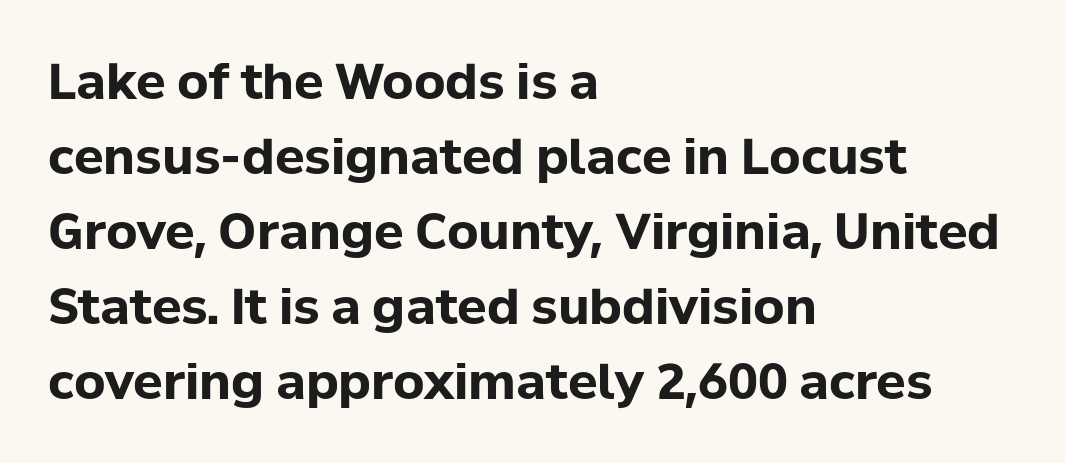
{"serif": "no", "italic": "no", "bold": "yes", "weight": "bold", "width": "normal", "stroke_contrast": "low", "x_height": "medium", "monospaced": "no", "underline": "no", "align": "left", "line_spacing": "normal", "line_spacing_ratio": 1.53, "letter_spacing": "normal", "letter_spacing_em": 0.0, "glyph_px": 49}
